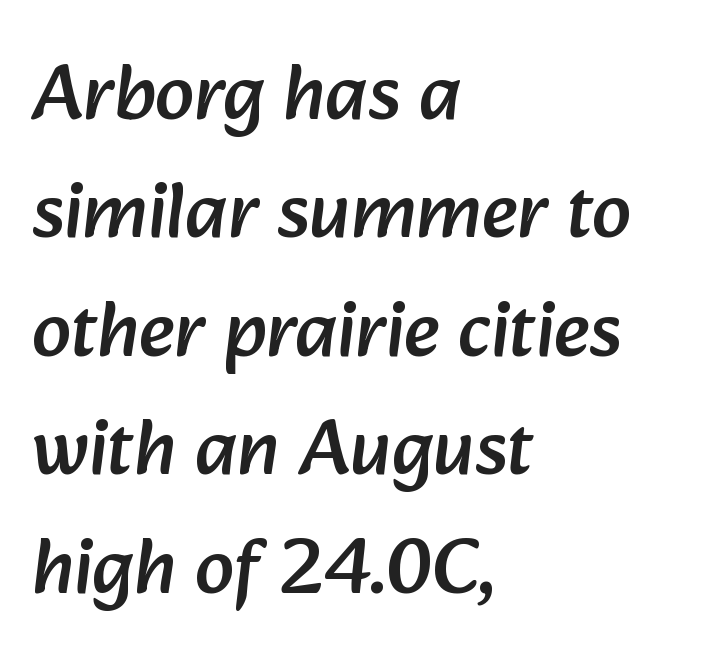
The image shows 79 px sans-serif type; set left-aligned, normal line spacing (1.5x), normal letter spacing, not underlined; low stroke contrast and a medium x-height.
